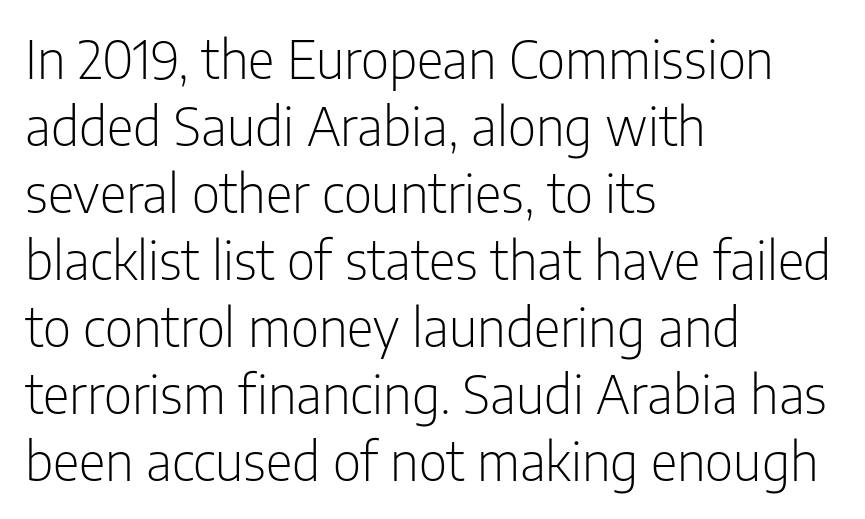
{"serif": "no", "italic": "no", "bold": "no", "weight": "light", "width": "condensed", "stroke_contrast": "low", "x_height": "medium", "monospaced": "no", "underline": "no", "align": "left", "line_spacing": "normal", "line_spacing_ratio": 1.29, "letter_spacing": "normal", "letter_spacing_em": 0.0, "glyph_px": 52}
